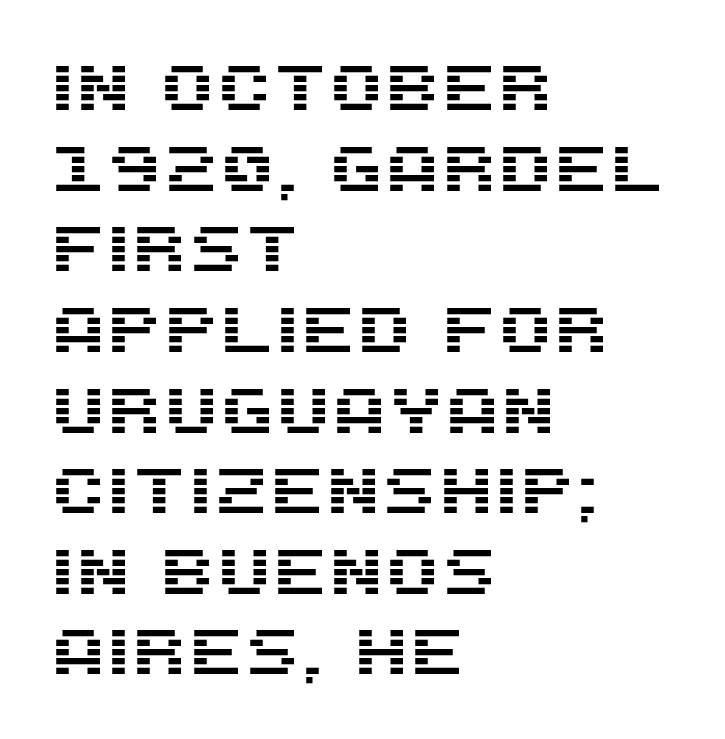
{"serif": "no", "italic": "no", "width": "normal", "stroke_contrast": "medium", "x_height": "large", "monospaced": "no", "underline": "no", "align": "left", "line_spacing": "normal", "line_spacing_ratio": 1.26, "letter_spacing": "normal", "letter_spacing_em": 0.0, "glyph_px": 64}
